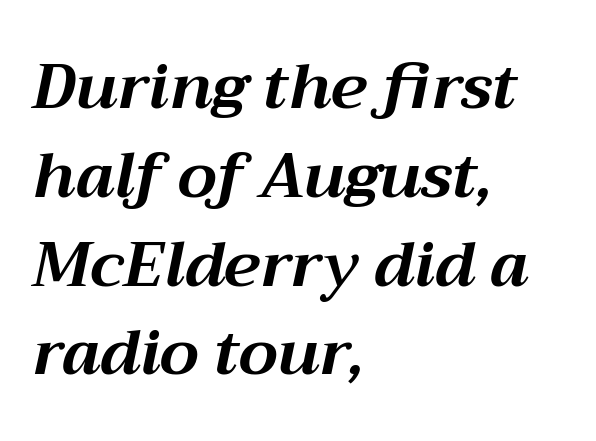
The image shows 63 px bold type, italic (leaning right); set left-aligned, normal line spacing (1.41x), normal letter spacing, not underlined; medium stroke contrast and a medium x-height.
